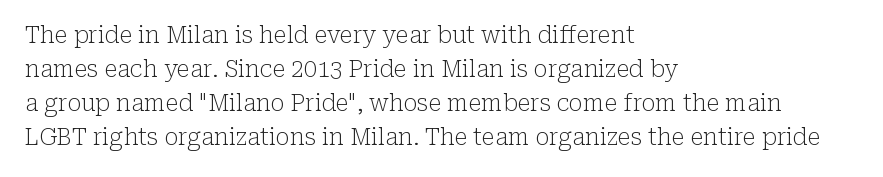
Q: Is the text bold? A: No.
Q: Is the text italic (slanted)? A: No, it is upright.
Q: Is the text underlined? A: No.
Q: How is the paragraph aligned? A: Left-aligned.
Q: Is the spacing between letters normal or unusually wide? A: Normal.
Q: Is the spacing between lines tight, normal or loose? A: Normal.
